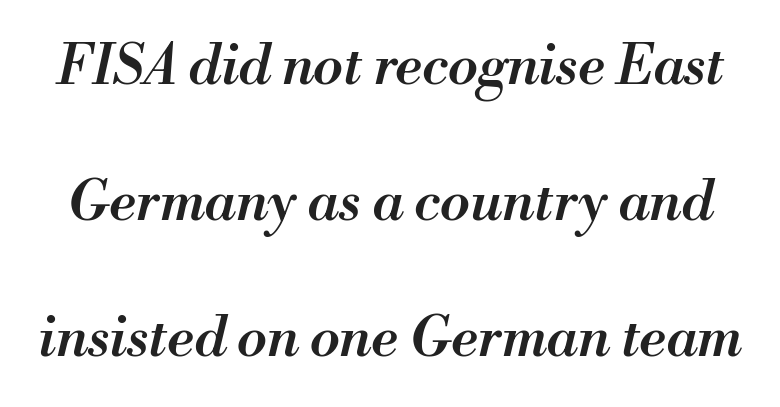
Honestly, the letter spacing is just normal — you wouldn't notice it. The foot of each line stays bare and open. Regarding leading, the lines here are spaced well apart. The face used here is proportionally spaced, like ordinary book or web type. The axis of the letterforms is tilted away from vertical. Semibold letterforms, between regular and bold.
